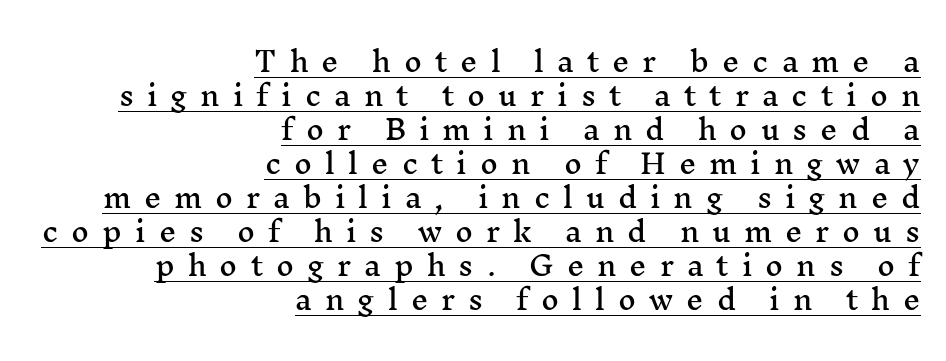
This is roman type, the default non-slanted kind. The lines are quadded right. What decoration does the sample have? An underline. Does the leading feel generous? No, just average.
